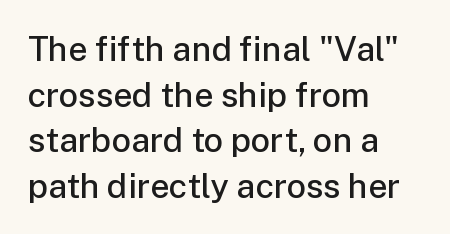
Posture: upright roman. Heft: intermediate — a semibold. Quick note: interline space is typical. This sample uses a sans-serif face. Do the characters align in a grid? No, the font is proportional. Which margin do the lines hug? The left one — the right edge is uneven.
